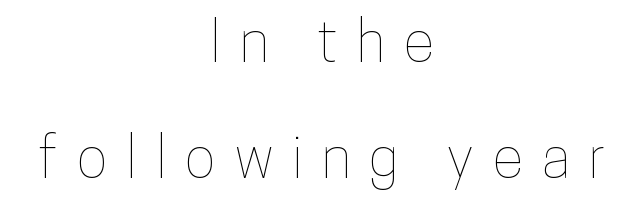
Q: Is the text italic (slanted)? A: No, it is upright.
Q: Is the text underlined? A: No.
Q: How is the paragraph aligned? A: Centered.
Q: Is the spacing between letters normal or unusually wide? A: Unusually wide.
Q: Is the spacing between lines tight, normal or loose? A: Loose.
Q: Width (condensed, normal, or wide)? A: Condensed.
Q: Stroke contrast? A: Low.
Q: x-height? A: Medium.
Q: Monospaced? A: No.
